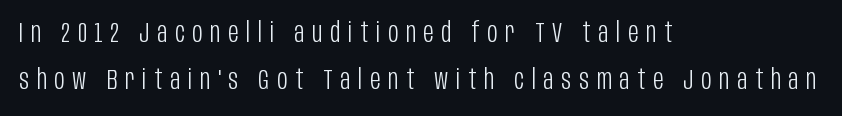
Q: Is the text bold? A: No.
Q: Is the text italic (slanted)? A: No, it is upright.
Q: Is the typeface a serif or a sans-serif typeface? A: Sans-serif.
Q: Is the text underlined? A: No.
Q: How is the paragraph aligned? A: Left-aligned.
Q: Is the spacing between letters normal or unusually wide? A: Unusually wide.
Q: Is the spacing between lines tight, normal or loose? A: Normal.
Q: Width (condensed, normal, or wide)? A: Condensed.
Q: Stroke contrast? A: Low.
Q: x-height? A: Large.
Q: Monospaced? A: No.
